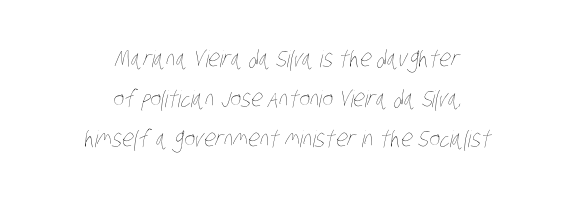
{"bold": "no", "underline": "no", "align": "center", "line_spacing_ratio": 1.73, "letter_spacing": "normal", "letter_spacing_em": 0.0, "glyph_px": 23}
